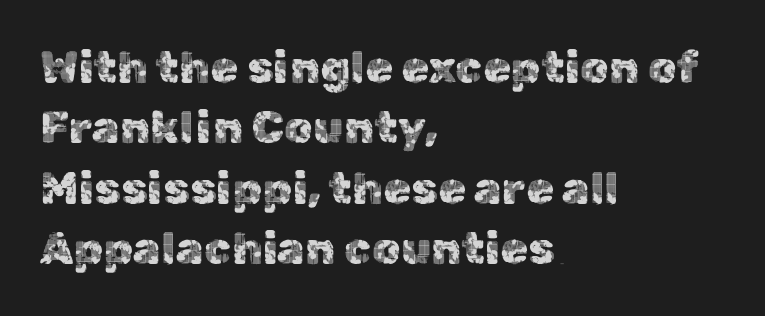
The rendering keeps characters at their native spacing. A typesetter would call this proportional, since set widths differ per character. Every row of glyphs begins at an identical x-position on the left. The space between consecutive lines is moderate. Designer's note — italics off, roman on.
